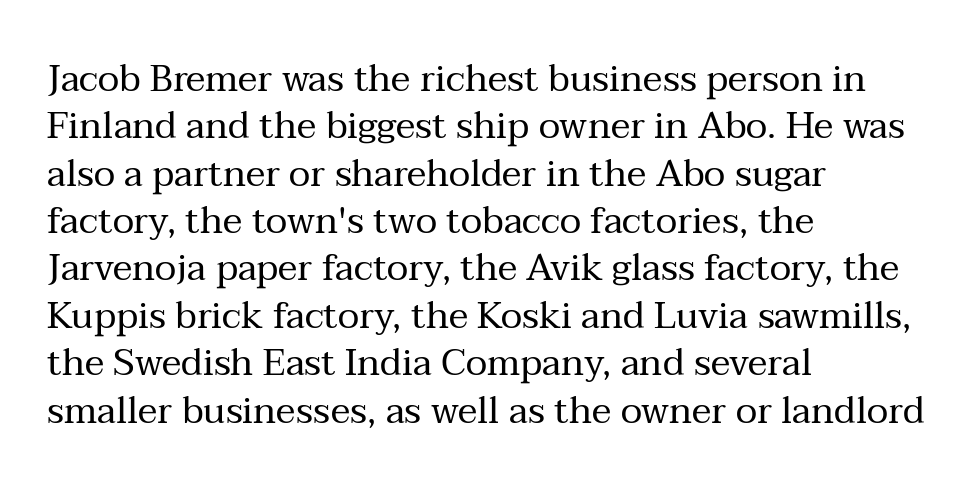
Q: Is the text bold? A: No.
Q: Is the text italic (slanted)? A: No, it is upright.
Q: Is the typeface a serif or a sans-serif typeface? A: Serif.
Q: Is the text underlined? A: No.
Q: How is the paragraph aligned? A: Left-aligned.
Q: Is the spacing between letters normal or unusually wide? A: Normal.
Q: Is the spacing between lines tight, normal or loose? A: Normal.
Q: Width (condensed, normal, or wide)? A: Normal.
Q: Stroke contrast? A: Medium.
Q: x-height? A: Medium.
Q: Monospaced? A: No.
